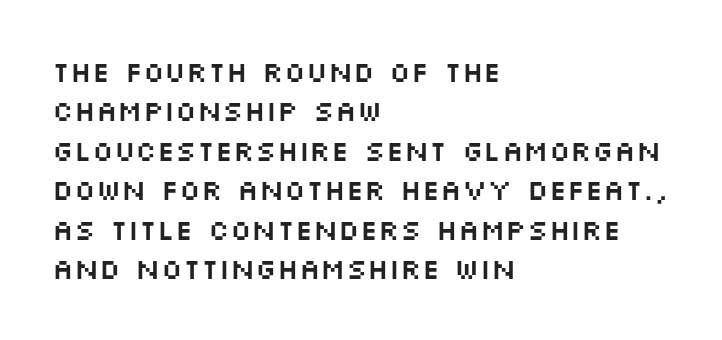
{"serif": "no", "italic": "no", "width": "wide", "stroke_contrast": "medium", "x_height": "large", "monospaced": "no", "underline": "no", "align": "left", "line_spacing": "normal", "line_spacing_ratio": 1.36, "letter_spacing": "normal", "letter_spacing_em": 0.0, "glyph_px": 29}
